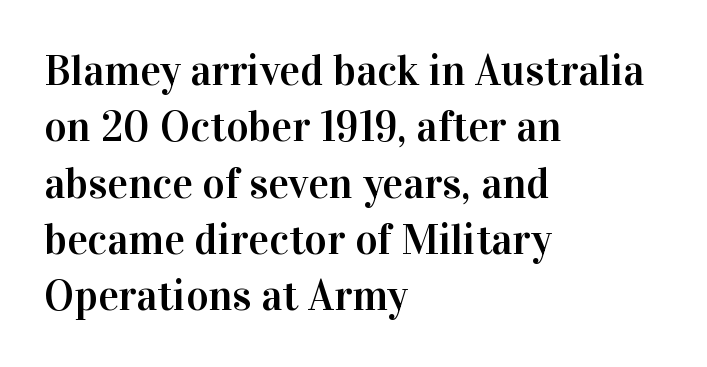
The image shows 43 px serif type, upright; set left-aligned, normal line spacing (1.31x), normal letter spacing, not underlined; high stroke contrast and a medium x-height.
